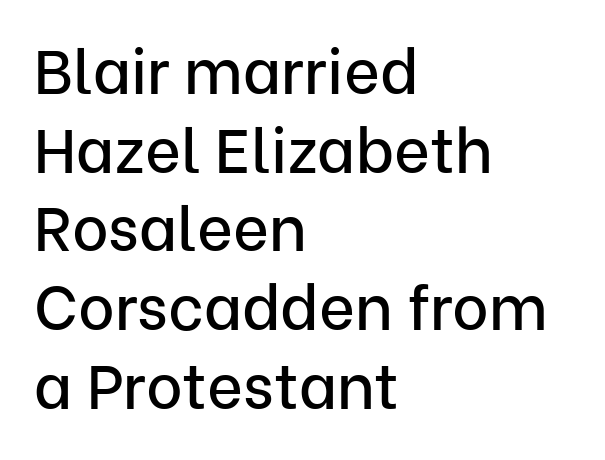
The image shows 62 px sans-serif type, upright; set left-aligned, normal line spacing (1.27x), normal letter spacing, not underlined; low stroke contrast and a medium x-height.
